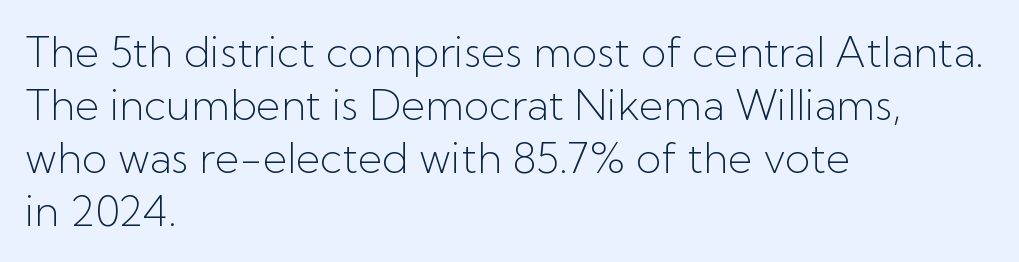
Q: Is the text bold? A: No.
Q: Is the text italic (slanted)? A: No, it is upright.
Q: Is the typeface a serif or a sans-serif typeface? A: Sans-serif.
Q: Is the text underlined? A: No.
Q: How is the paragraph aligned? A: Left-aligned.
Q: Is the spacing between letters normal or unusually wide? A: Normal.
Q: Is the spacing between lines tight, normal or loose? A: Normal.
Q: Width (condensed, normal, or wide)? A: Normal.
Q: Stroke contrast? A: Low.
Q: x-height? A: Medium.
Q: Monospaced? A: No.
